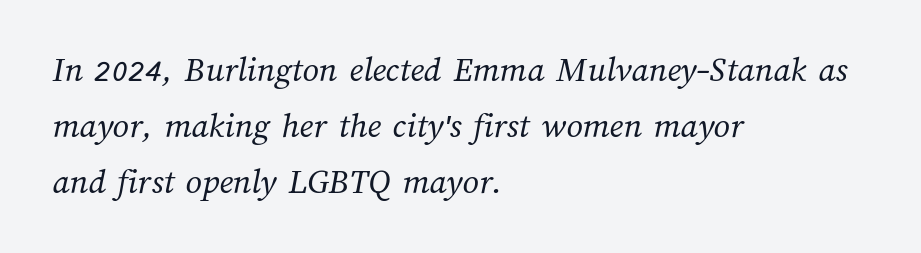
{"bold": "no", "weight": "regular", "width": "normal", "stroke_contrast": "medium", "x_height": "medium", "monospaced": "no", "underline": "no", "align": "left", "line_spacing": "normal", "line_spacing_ratio": 1.55, "letter_spacing": "normal", "letter_spacing_em": 0.0, "glyph_px": 36}
